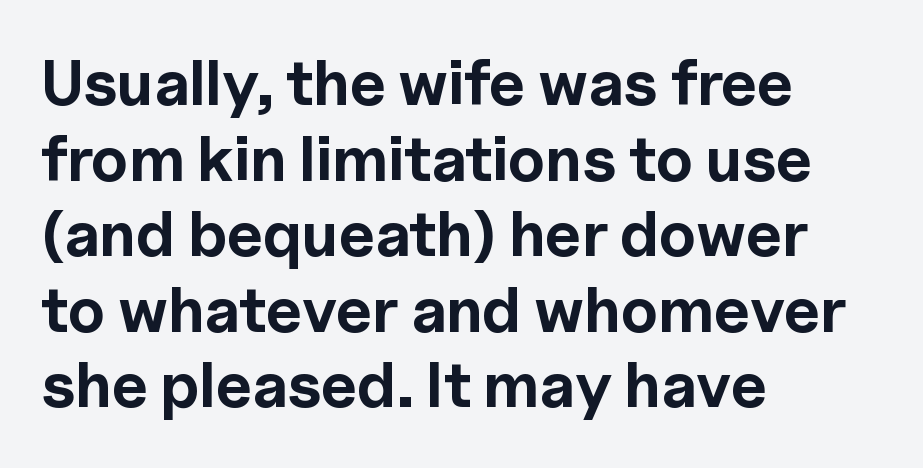
{"serif": "no", "italic": "no", "bold": "yes", "weight": "bold", "width": "normal", "x_height": "medium", "monospaced": "no", "underline": "no", "align": "left", "line_spacing_ratio": 1.2, "letter_spacing": "normal", "letter_spacing_em": 0.0, "glyph_px": 63}
